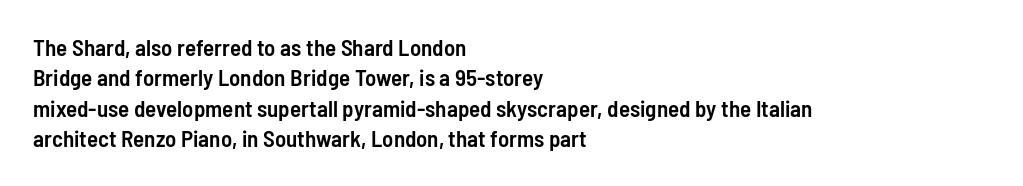
{"italic": "no", "bold": "semi", "underline": "no", "align": "left", "line_spacing": "normal", "line_spacing_ratio": 1.32, "letter_spacing": "normal", "letter_spacing_em": 0.0, "glyph_px": 23}
